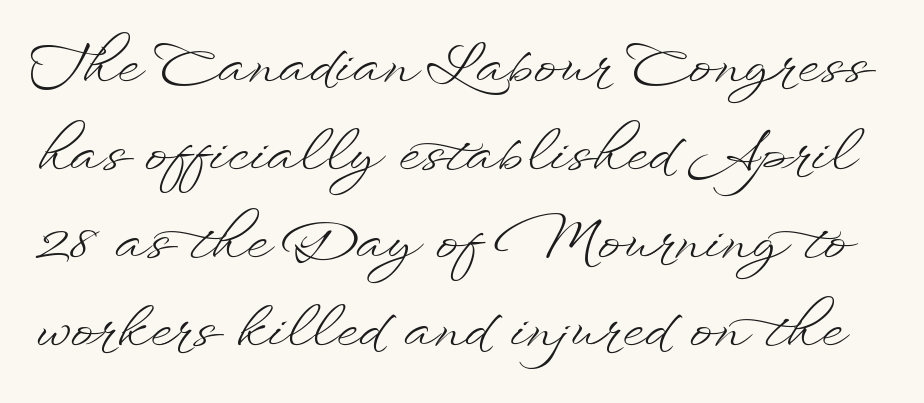
The image shows 56 px light, wide type; set normal line spacing (1.57x), normal letter spacing, not underlined; low stroke contrast and a small x-height.
